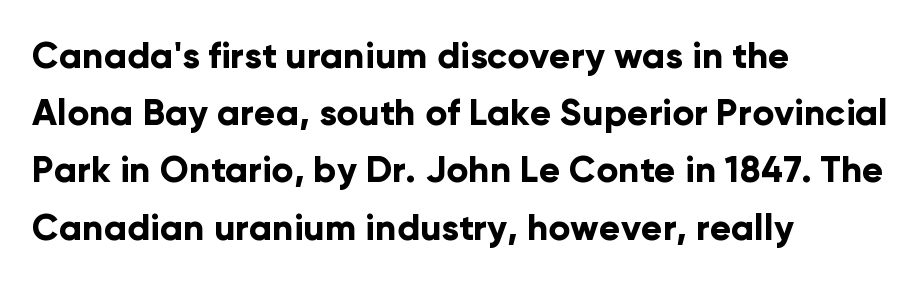
{"serif": "no", "italic": "no", "bold": "yes", "weight": "bold", "width": "normal", "stroke_contrast": "low", "x_height": "medium", "monospaced": "no", "underline": "no", "align": "left", "line_spacing": "normal", "line_spacing_ratio": 1.59, "letter_spacing": "normal", "letter_spacing_em": 0.0, "glyph_px": 36}
